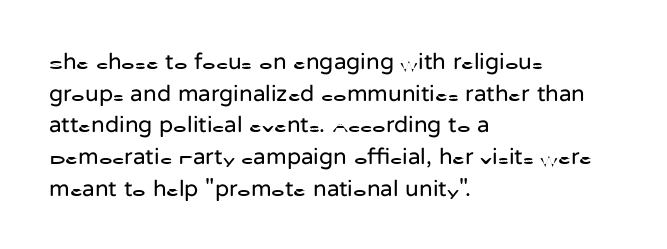
{"italic": "no", "bold": "no", "underline": "no", "align": "left", "line_spacing": "normal", "line_spacing_ratio": 1.38, "letter_spacing": "normal", "letter_spacing_em": 0.0, "glyph_px": 23}
